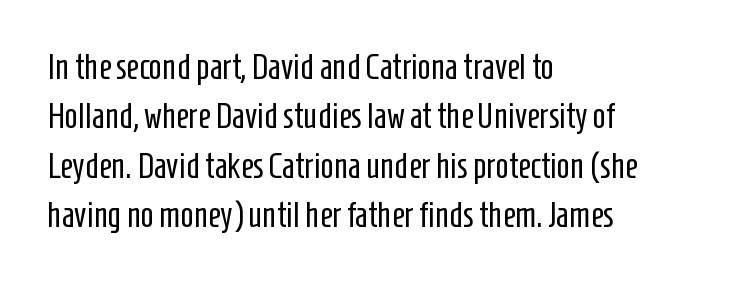
Q: Is the text bold? A: No.
Q: Is the text italic (slanted)? A: No, it is upright.
Q: Is the typeface a serif or a sans-serif typeface? A: Sans-serif.
Q: Is the text underlined? A: No.
Q: How is the paragraph aligned? A: Left-aligned.
Q: Is the spacing between letters normal or unusually wide? A: Normal.
Q: Is the spacing between lines tight, normal or loose? A: Normal.
Q: Width (condensed, normal, or wide)? A: Condensed.
Q: Stroke contrast? A: Low.
Q: x-height? A: Medium.
Q: Monospaced? A: No.
